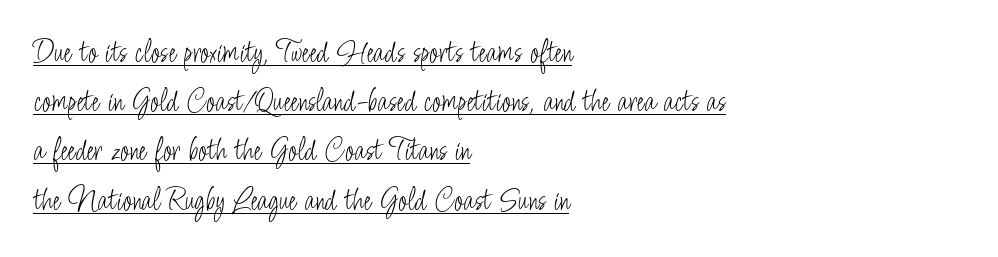
Is there an underline? Yes — a line sits under the letters. Characters follow at the spacing the type designer built in. Each new line begins a customary step beneath the previous one. A typesetter would label this face a sans.
